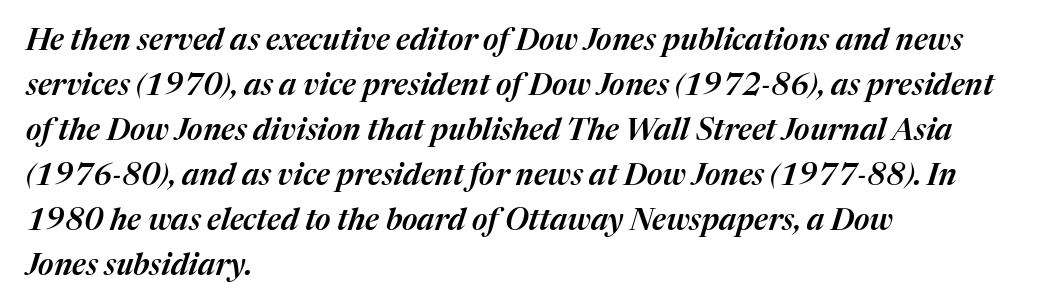
{"italic": "yes", "lean": "right", "slant_degrees": 17, "width": "normal", "stroke_contrast": "medium", "x_height": "medium", "monospaced": "no", "underline": "no", "align": "left", "line_spacing": "normal", "line_spacing_ratio": 1.5, "letter_spacing": "normal", "letter_spacing_em": 0.0, "glyph_px": 30}
